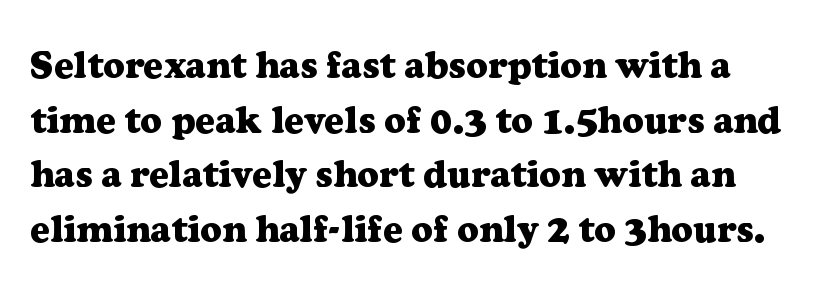
{"serif": "yes", "italic": "no", "bold": "yes", "weight": "heavy", "width": "normal", "stroke_contrast": "low", "x_height": "medium", "monospaced": "no", "underline": "no", "line_spacing": "normal", "line_spacing_ratio": 1.44, "letter_spacing": "normal", "letter_spacing_em": 0.0, "glyph_px": 38}
